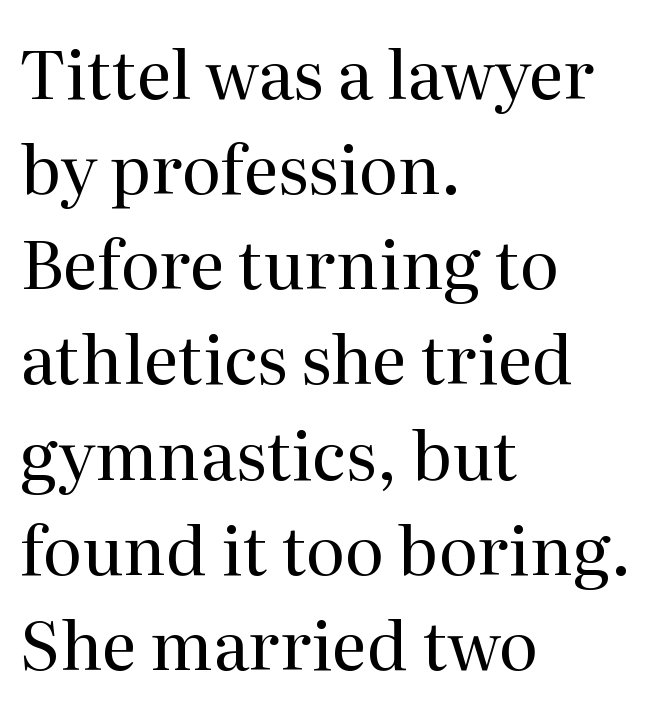
The image shows 67 px regular-weight serif type, upright; set left-aligned, normal line spacing (1.42x), normal letter spacing, not underlined; medium stroke contrast and a medium x-height.
